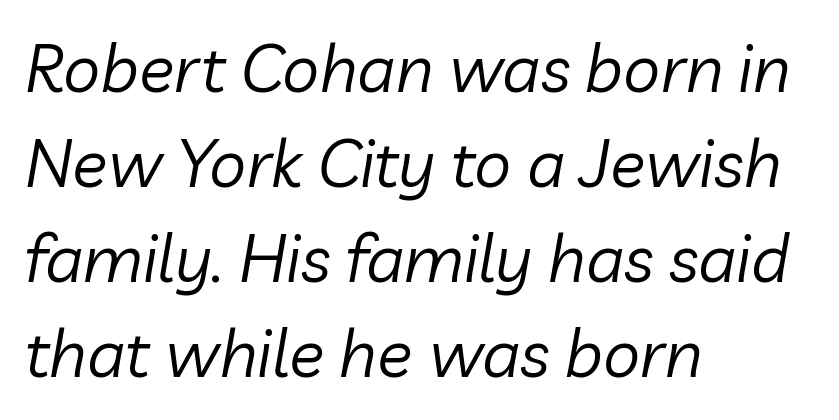
{"italic": "yes", "lean": "right", "slant_degrees": 10, "bold": "no", "weight": "regular", "width": "normal", "stroke_contrast": "low", "x_height": "medium", "monospaced": "no", "underline": "no", "align": "left", "line_spacing": "normal", "line_spacing_ratio": 1.44, "letter_spacing": "normal", "letter_spacing_em": 0.0, "glyph_px": 66}
